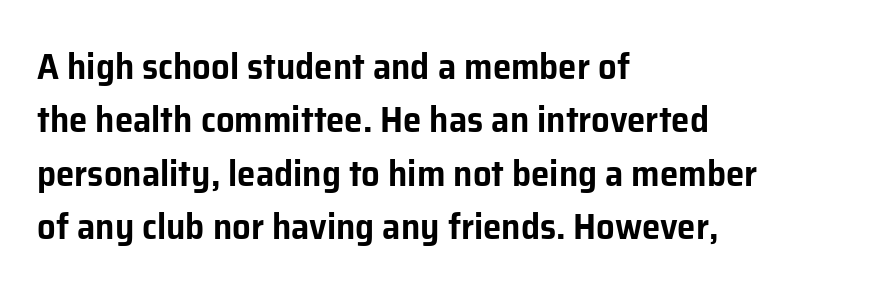
How are the letters spaced? Ordinarily, with no added tracking. The typesetter chose a ragged-right arrangement here. The area under the type is left untouched. This sample uses a sans-serif face. Varying glyph widths throughout — classic text-font behaviour.
